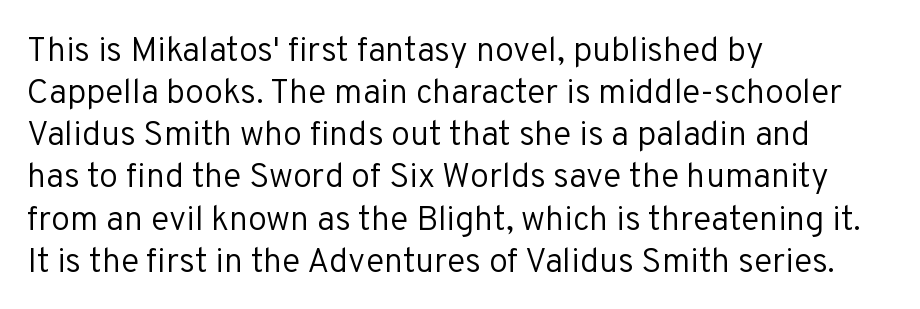
Q: Is the text bold? A: No.
Q: Is the text italic (slanted)? A: No, it is upright.
Q: Is the typeface a serif or a sans-serif typeface? A: Sans-serif.
Q: Is the text underlined? A: No.
Q: How is the paragraph aligned? A: Left-aligned.
Q: Is the spacing between letters normal or unusually wide? A: Normal.
Q: Width (condensed, normal, or wide)? A: Normal.
Q: Stroke contrast? A: Low.
Q: x-height? A: Medium.
Q: Monospaced? A: No.
